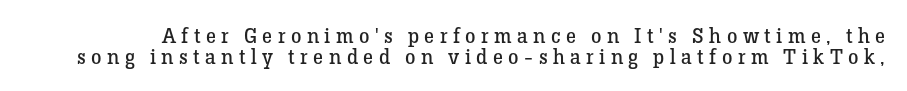
{"italic": "no", "bold": "no", "underline": "no", "line_spacing": "tight", "line_spacing_ratio": 0.99, "letter_spacing": "wide", "letter_spacing_em": 0.26, "glyph_px": 21}
